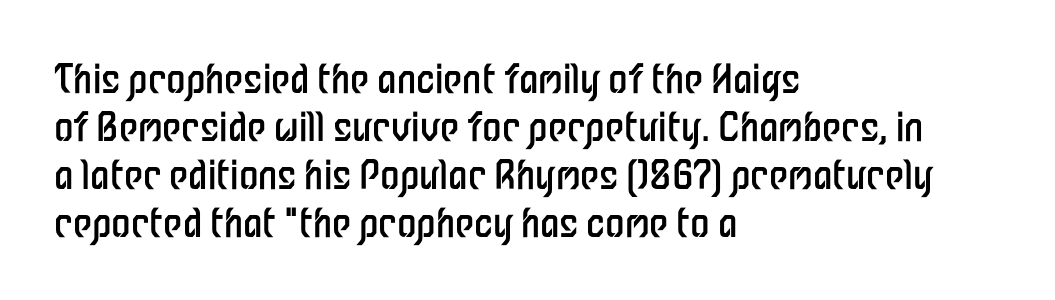
The image shows 39 px regular-weight, condensed sans-serif type, upright; set left-aligned, line spacing 1.23x, normal letter spacing, not underlined; low stroke contrast and a medium x-height.
